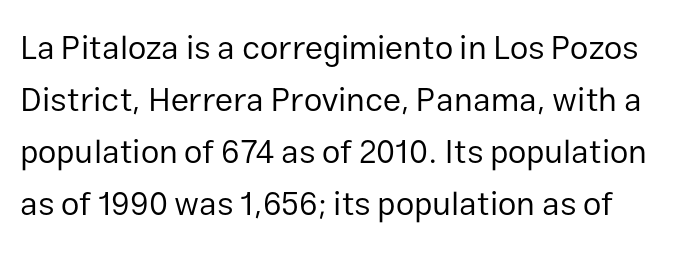
The image shows 33 px regular-weight sans-serif type, upright; set normal line spacing (1.58x), normal letter spacing, not underlined; low stroke contrast and a medium x-height.
